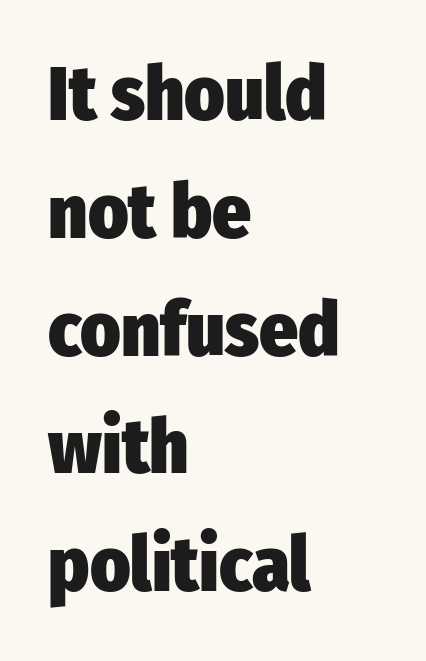
Q: Is the text bold? A: Yes.
Q: Is the text italic (slanted)? A: No, it is upright.
Q: Is the typeface a serif or a sans-serif typeface? A: Sans-serif.
Q: Is the text underlined? A: No.
Q: How is the paragraph aligned? A: Left-aligned.
Q: Is the spacing between letters normal or unusually wide? A: Normal.
Q: Is the spacing between lines tight, normal or loose? A: Normal.
Q: Width (condensed, normal, or wide)? A: Condensed.
Q: Stroke contrast? A: Low.
Q: x-height? A: Medium.
Q: Monospaced? A: No.
